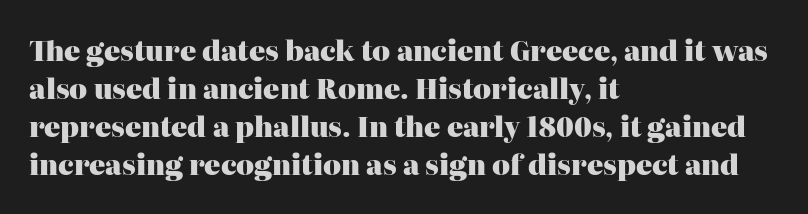
{"italic": "no", "bold": "yes", "underline": "no", "align": "left", "line_spacing": "normal", "line_spacing_ratio": 1.41, "letter_spacing": "normal", "letter_spacing_em": 0.0, "glyph_px": 27}
